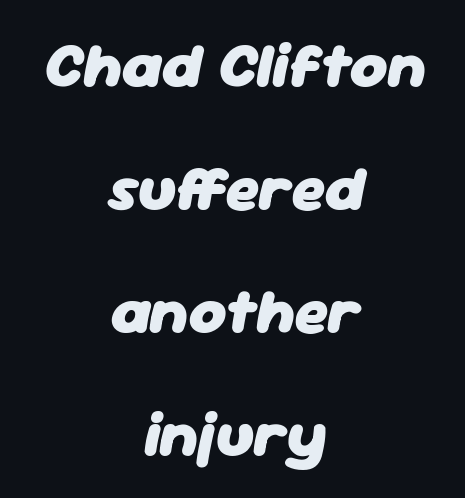
Q: Is the text bold? A: Yes.
Q: Is the text italic (slanted)? A: Yes, it leans right by about 11 degrees.
Q: Is the text underlined? A: No.
Q: How is the paragraph aligned? A: Centered.
Q: Is the spacing between letters normal or unusually wide? A: Normal.
Q: Is the spacing between lines tight, normal or loose? A: Loose.
Q: Width (condensed, normal, or wide)? A: Normal.
Q: Stroke contrast? A: Low.
Q: x-height? A: Medium.
Q: Monospaced? A: No.
